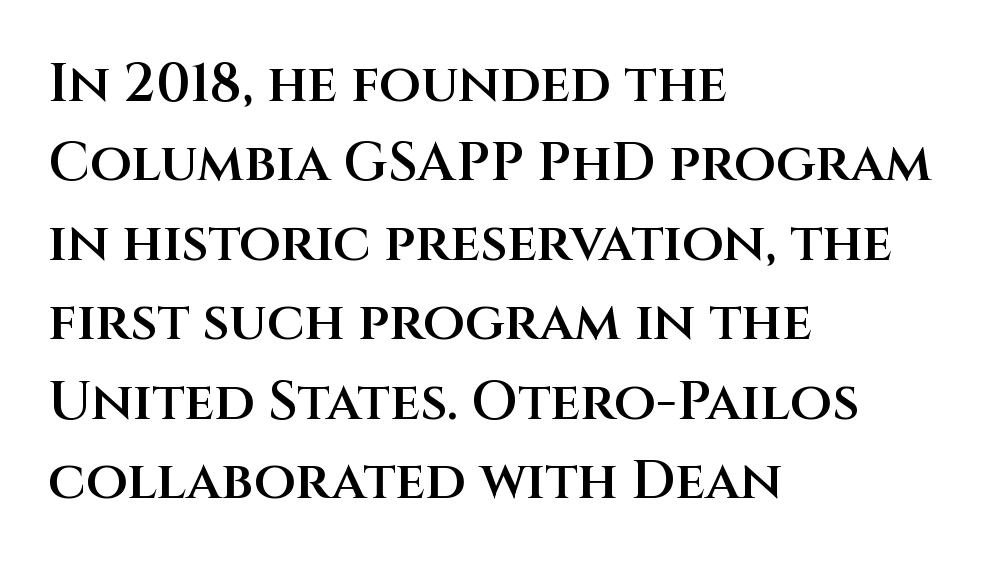
Evenly set lines give the paragraph a standard silhouette. Is this a fixed-width face? No — the glyphs have proportional, varying widths. Font category for this specimen: sans-serif. When letters stand straight like this, we call the style roman or upright. Bare-footed words on every line.
